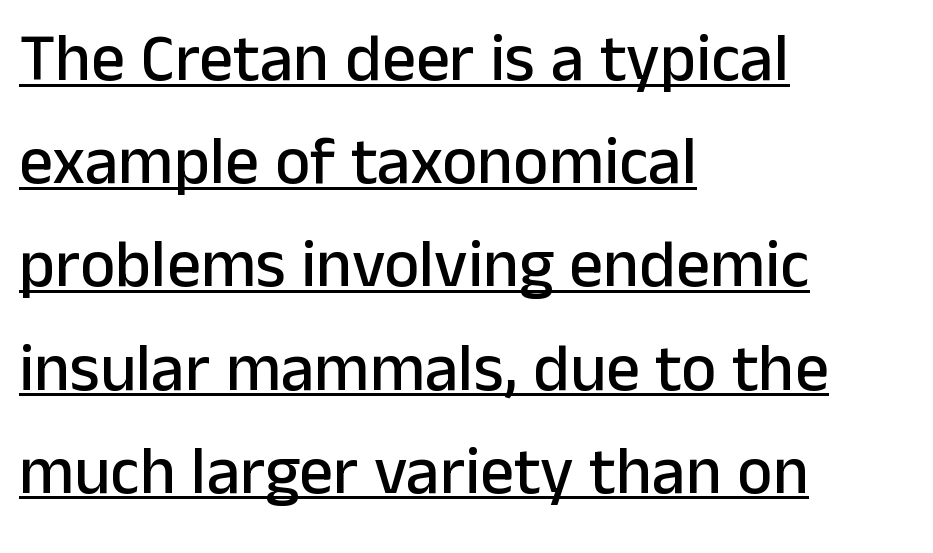
{"serif": "no", "italic": "no", "width": "normal", "stroke_contrast": "low", "x_height": "medium", "monospaced": "no", "underline": "yes", "align": "left", "line_spacing": "normal", "line_spacing_ratio": 1.54, "letter_spacing": "normal", "letter_spacing_em": 0.0, "glyph_px": 67}
